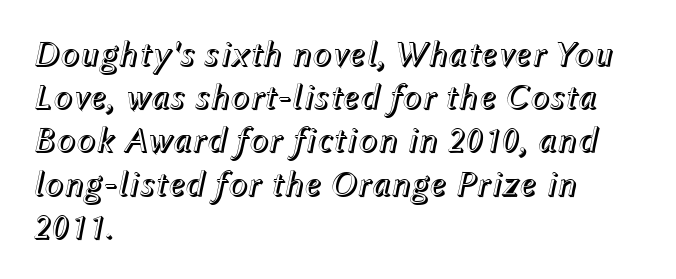
{"italic": "yes", "lean": "right", "slant_degrees": 12, "width": "normal", "x_height": "medium", "monospaced": "no", "underline": "no", "align": "left", "line_spacing_ratio": 1.2, "letter_spacing": "normal", "letter_spacing_em": 0.0, "glyph_px": 36}
